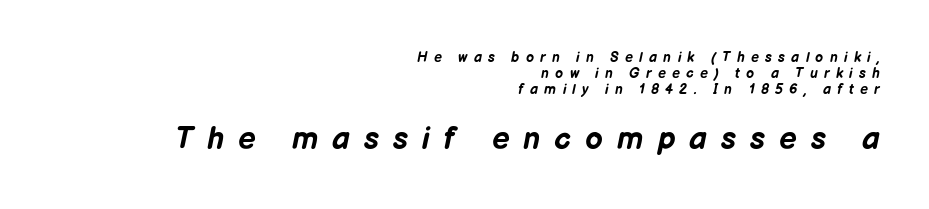
The image shows 31 px bold type, italic (leaning right); set right-aligned, tight line spacing (1.13x), unusually wide letter spacing (+0.45 em), not underlined; the second (bottom) block is 2.21x larger; low stroke contrast and a medium x-height.
